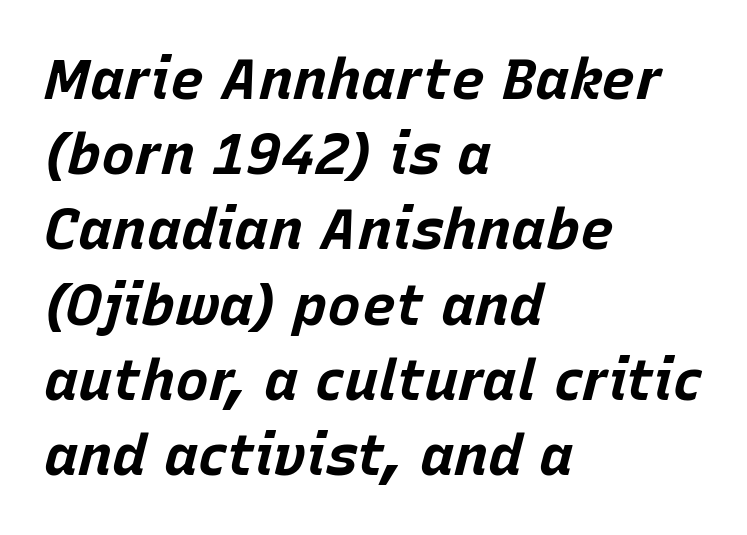
Q: Is the text bold? A: Yes.
Q: Is the text italic (slanted)? A: Yes, it leans right by about 15 degrees.
Q: Is the text underlined? A: No.
Q: How is the paragraph aligned? A: Left-aligned.
Q: Is the spacing between letters normal or unusually wide? A: Normal.
Q: Is the spacing between lines tight, normal or loose? A: Normal.
Q: Width (condensed, normal, or wide)? A: Normal.
Q: Stroke contrast? A: Low.
Q: x-height? A: Large.
Q: Monospaced? A: No.
